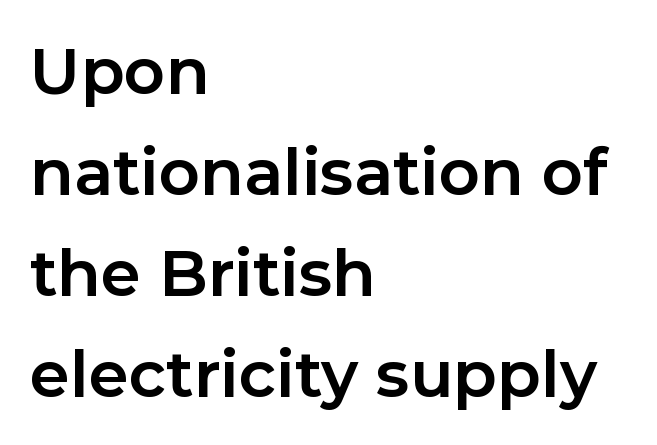
{"serif": "no", "italic": "no", "bold": "yes", "weight": "bold", "width": "normal", "stroke_contrast": "low", "x_height": "medium", "monospaced": "no", "underline": "no", "align": "left", "line_spacing": "normal", "line_spacing_ratio": 1.58, "letter_spacing": "normal", "letter_spacing_em": 0.0, "glyph_px": 64}
